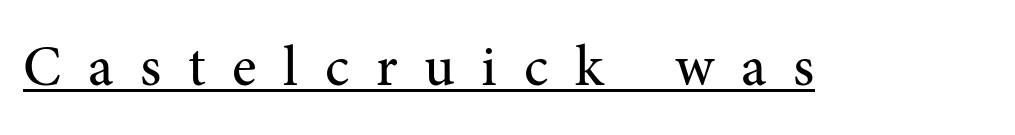
Compared with a typical body face, this is equally light or lighter still. The rendering shows small feet on the letterforms — a serif design. Each word looks stretched out because of the extra space between its letters. Upright lettering throughout.
